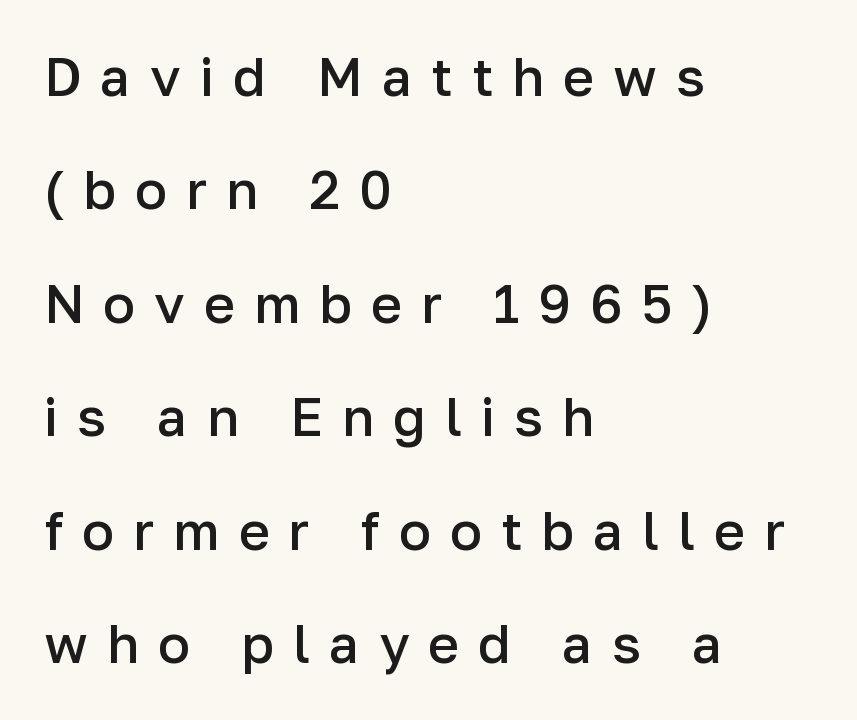
Substantial extra tracking has been applied to these lines. Compared with typical paragraphs, the rows here are farther apart. The rendering anchors every line to the left-hand side. These lines were composed using upright roman letters. Weight check: semibold — heavier than regular, not quite bold. Here the designer chose a conventional face with non-uniform glyph widths.
